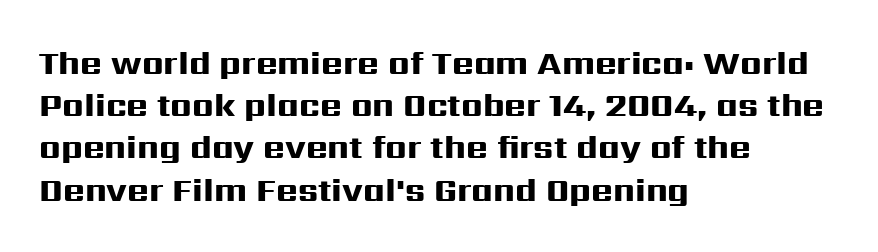
These lines keep a tight, regular rhythm from letter to letter. These words are printed bold, with thick strokes throughout. The text block is weighted toward the left margin, trailing off unevenly rightward. The letters advance in unequal steps, a hallmark of proportional type. Regular leading.
